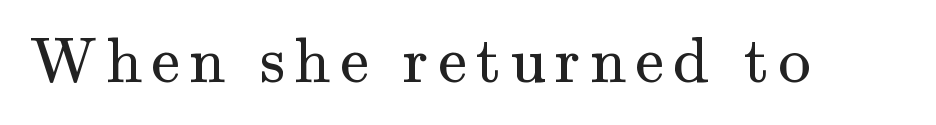
The image shows 65 px regular-weight serif type, upright; set not underlined; medium stroke contrast and a small x-height.
